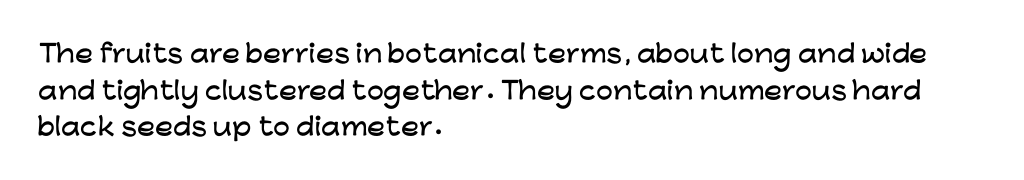
Unlike italic type, these characters show no tilt at all. Glyph-to-glyph distance matches everyday printed text. The line-height multiplier appears to be the usual default. The rag falls on the right side of this text block.
